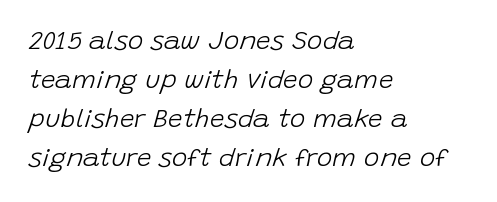
Q: Is the text bold? A: No.
Q: Is the text italic (slanted)? A: Yes, it leans right by about 15 degrees.
Q: Is the text underlined? A: No.
Q: How is the paragraph aligned? A: Left-aligned.
Q: Is the spacing between letters normal or unusually wide? A: Normal.
Q: Is the spacing between lines tight, normal or loose? A: Normal.
